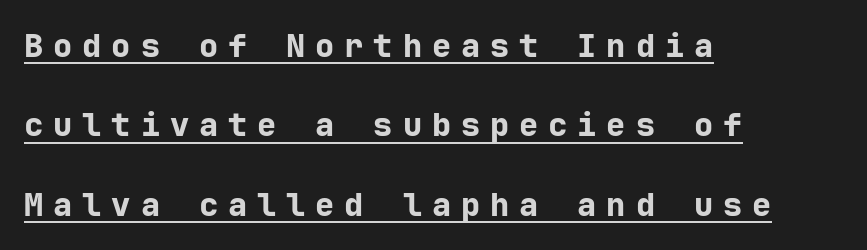
You can see a thin bar hugging the bottom of the glyphs. A roman cut, with each character standing at attention. You can tell from the bare stems that sans-serif type was used. The type is letterspaced generously, with wide tracking. This sample is left-justified, so line endings fall wherever the words run out. Leading is clearly above the norm, producing a sparse column.
